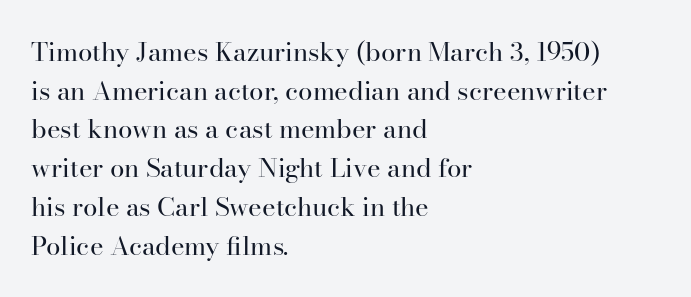
Q: Is the text bold? A: No.
Q: Is the text italic (slanted)? A: No, it is upright.
Q: Is the text underlined? A: No.
Q: How is the paragraph aligned? A: Left-aligned.
Q: Is the spacing between letters normal or unusually wide? A: Normal.
Q: Is the spacing between lines tight, normal or loose? A: Normal.
